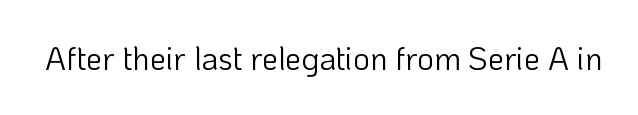
{"serif": "no", "italic": "no", "bold": "no", "weight": "light", "width": "normal", "stroke_contrast": "low", "x_height": "medium", "monospaced": "no", "underline": "no", "letter_spacing": "normal", "letter_spacing_em": 0.0, "glyph_px": 32}
